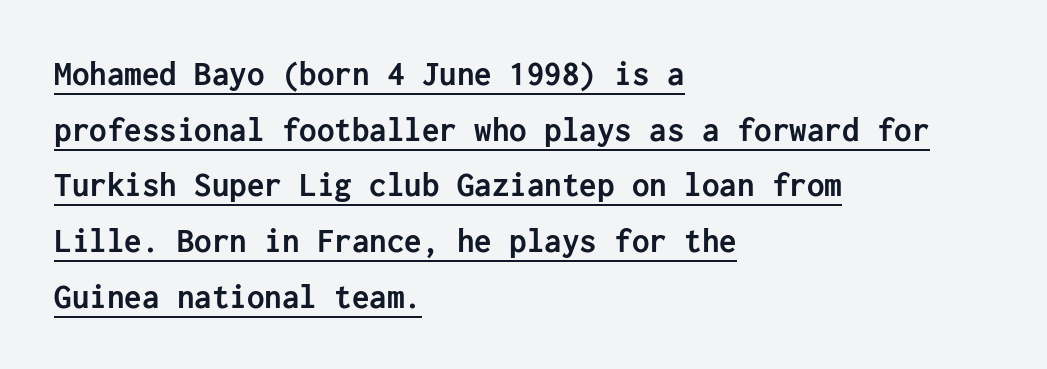
{"serif": "no", "italic": "no", "bold": "yes", "weight": "semibold", "width": "normal", "stroke_contrast": "low", "x_height": "medium", "underline": "yes", "align": "left", "line_spacing": "normal", "line_spacing_ratio": 1.59, "letter_spacing": "normal", "letter_spacing_em": 0.0, "glyph_px": 35}
